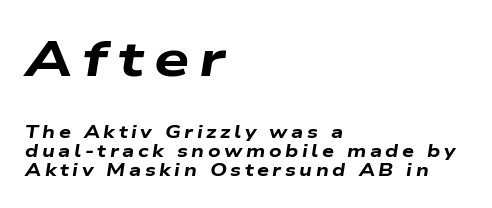
Q: Is the text bold? A: Yes.
Q: Is the text italic (slanted)? A: Yes, it leans right by about 9 degrees.
Q: Is the text underlined? A: No.
Q: How is the paragraph aligned? A: Left-aligned.
Q: Is the spacing between letters normal or unusually wide? A: Unusually wide.
Q: Is the spacing between lines tight, normal or loose? A: Tight.
Q: Which block of text is set in a larger size, the first (top) or the second (bottom)? A: The first (top) one.
Q: Width (condensed, normal, or wide)? A: Wide.
Q: Stroke contrast? A: Low.
Q: x-height? A: Medium.
Q: Monospaced? A: No.
